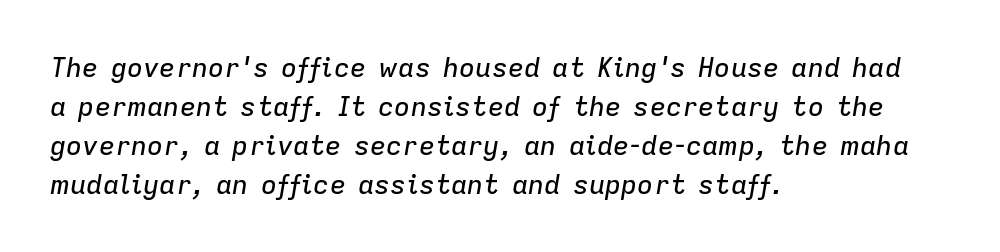
Q: Is the text italic (slanted)? A: Yes, it leans right by about 9 degrees.
Q: Is the text underlined? A: No.
Q: How is the paragraph aligned? A: Left-aligned.
Q: Is the spacing between letters normal or unusually wide? A: Normal.
Q: Is the spacing between lines tight, normal or loose? A: Normal.
